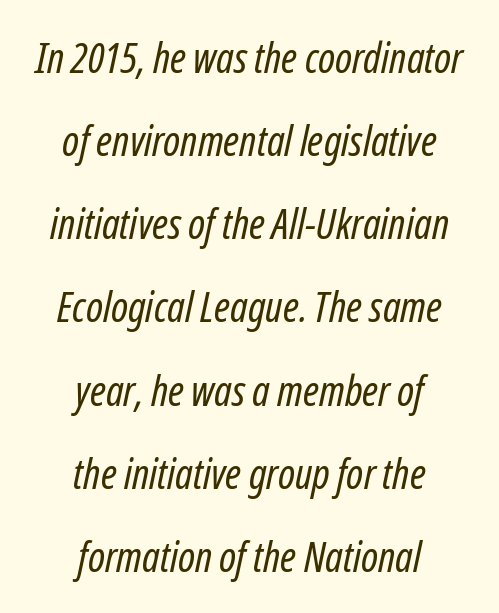
The image shows 42 px regular-weight, condensed type, italic (leaning right); set centered, loose line spacing (1.98x), normal letter spacing, not underlined; low stroke contrast and a medium x-height.
